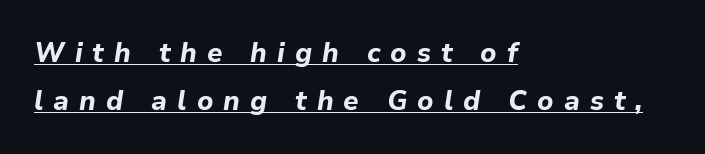
{"italic": "yes", "lean": "right", "slant_degrees": 9, "bold": "yes", "underline": "yes", "align": "left", "line_spacing_ratio": 1.77, "letter_spacing": "wide", "letter_spacing_em": 0.37, "glyph_px": 27}
